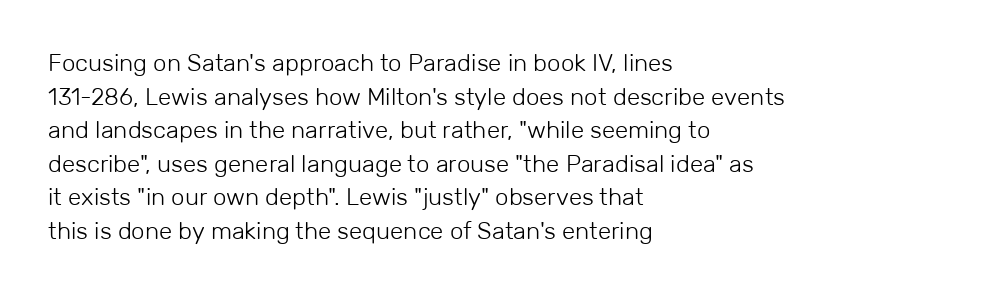
The image shows 24 px text type, upright; set left-aligned, normal line spacing (1.4x), normal letter spacing, not underlined.
